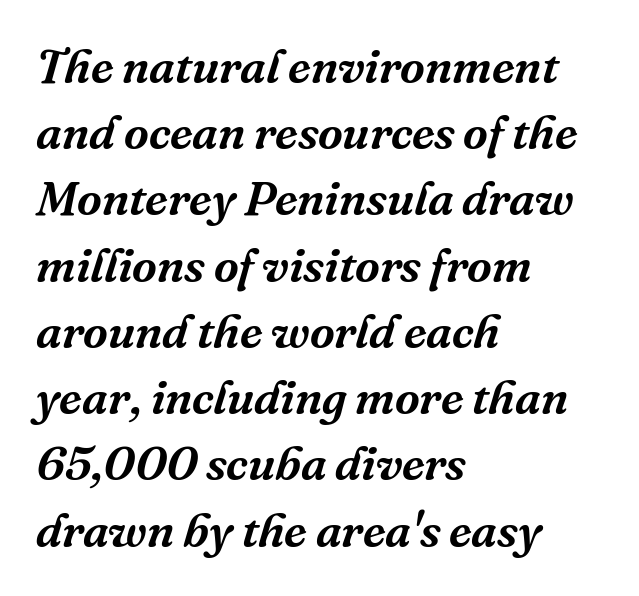
The image shows 48 px serif type, italic (leaning right); set left-aligned, normal line spacing (1.38x), normal letter spacing, not underlined; medium stroke contrast and a medium x-height.
